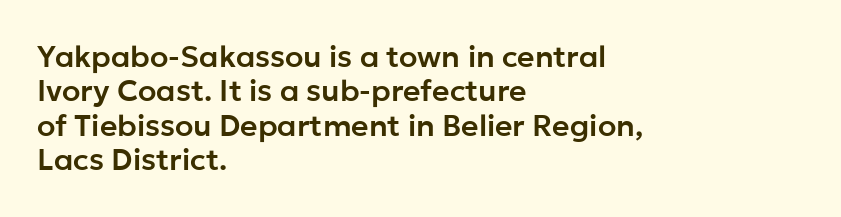
{"serif": "no", "italic": "no", "width": "normal", "stroke_contrast": "low", "x_height": "medium", "monospaced": "no", "underline": "no", "align": "left", "line_spacing": "tight", "line_spacing_ratio": 1.15, "letter_spacing": "normal", "letter_spacing_em": 0.0, "glyph_px": 30}
